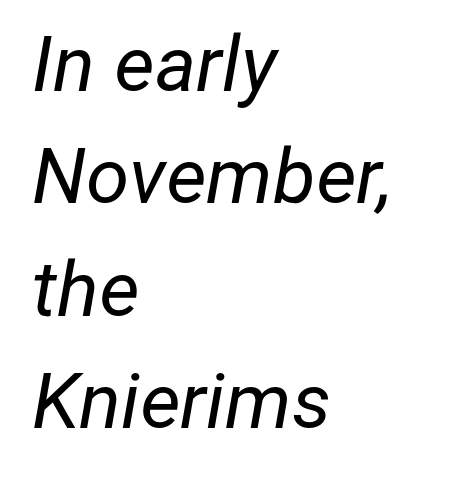
The image shows 78 px regular-weight type, italic (leaning right); set left-aligned, normal line spacing (1.44x), normal letter spacing, not underlined; low stroke contrast and a medium x-height.
